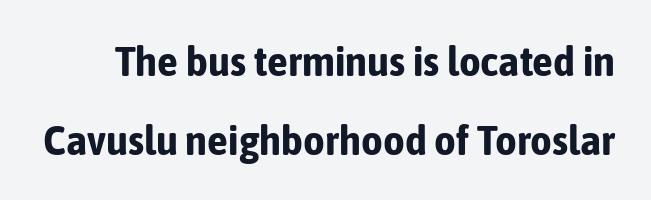
{"serif": "no", "italic": "no", "bold": "yes", "weight": "bold", "width": "condensed", "stroke_contrast": "low", "x_height": "medium", "monospaced": "no", "underline": "no", "line_spacing_ratio": 1.87, "letter_spacing": "normal", "letter_spacing_em": 0.0, "glyph_px": 42}
